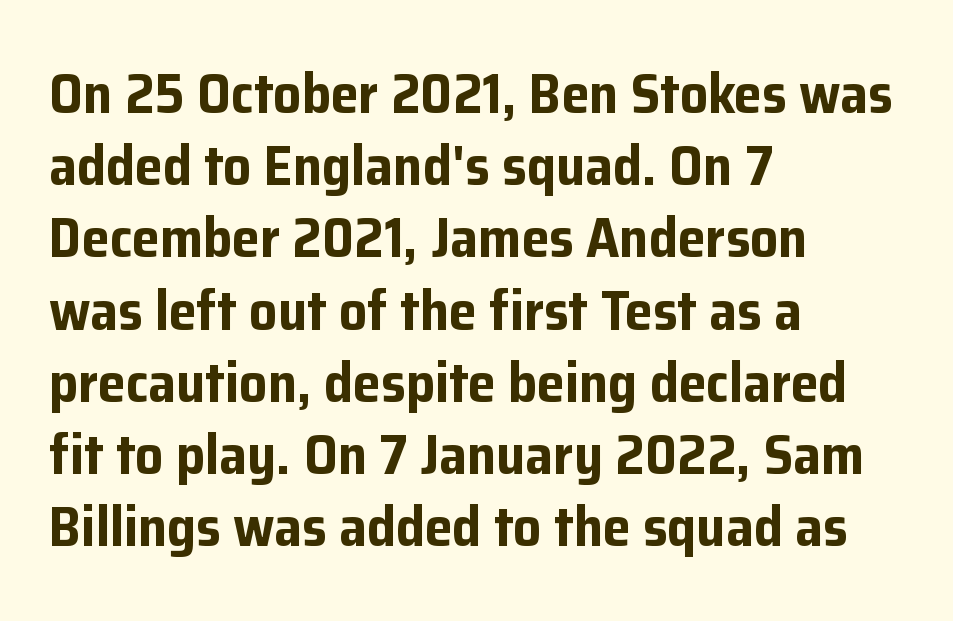
Q: Is the text bold? A: Yes.
Q: Is the text italic (slanted)? A: No, it is upright.
Q: Is the typeface a serif or a sans-serif typeface? A: Sans-serif.
Q: Is the text underlined? A: No.
Q: How is the paragraph aligned? A: Left-aligned.
Q: Is the spacing between letters normal or unusually wide? A: Normal.
Q: Is the spacing between lines tight, normal or loose? A: Normal.
Q: Width (condensed, normal, or wide)? A: Normal.
Q: Stroke contrast? A: Low.
Q: x-height? A: Medium.
Q: Monospaced? A: No.
